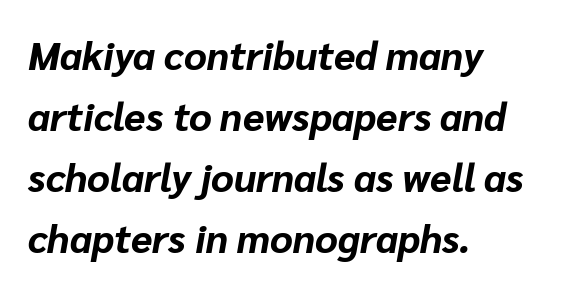
The rag falls on the right side of this text block. Anything drawn beneath the words? Only blank space. The block of text has a typical density, with ordinary space between rows. The axis of the letterforms is tilted away from vertical. Its strokes are broad and dark, the hallmark of bold type.
